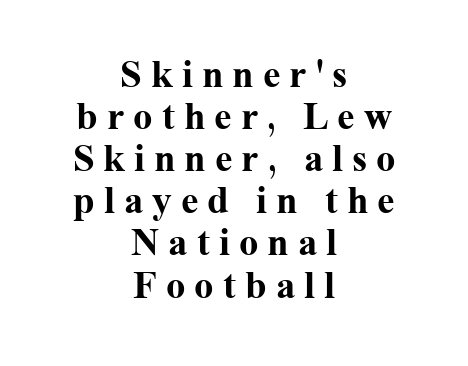
Ascenders rise straight up at ninety degrees. The passage shown is typed in a proportional face where columns would drift. Weight check: bold — yes, fully. Serif or sans? Serif — the stroke terminals have little feet.
